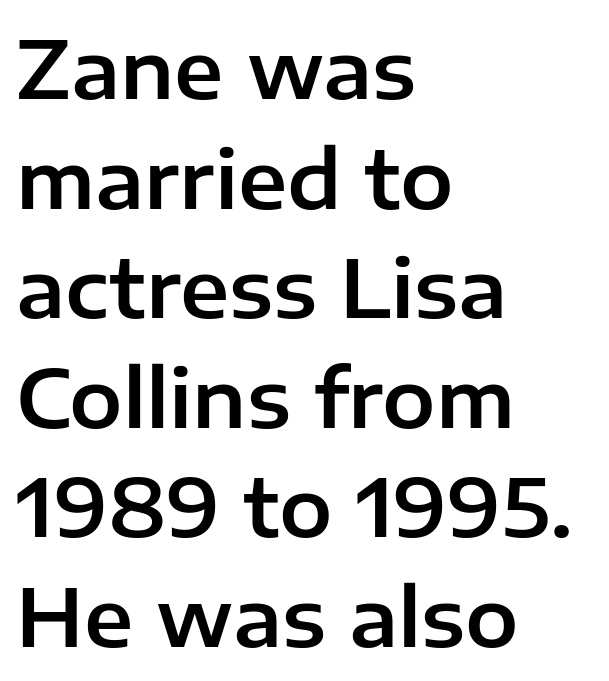
{"serif": "no", "italic": "no", "width": "normal", "stroke_contrast": "low", "x_height": "medium", "monospaced": "no", "underline": "no", "align": "left", "line_spacing": "normal", "line_spacing_ratio": 1.37, "letter_spacing": "normal", "letter_spacing_em": 0.0, "glyph_px": 80}
